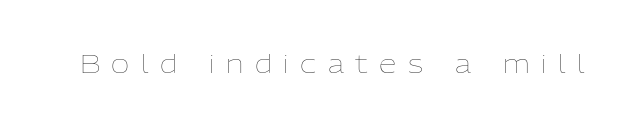
Style check: upright. Is the type heavy? It reads as light-to-regular instead. Words appear elongated and porous because spacing is wide. Has an underline been added? It has not.
